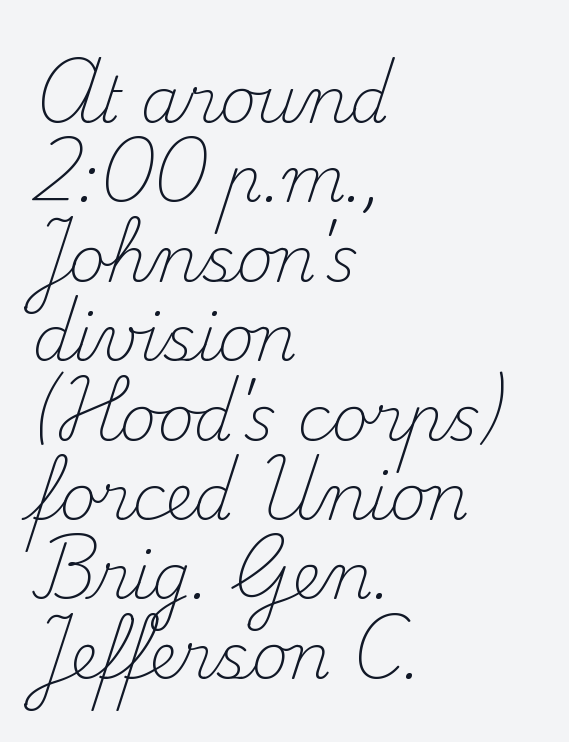
Q: Is the text bold? A: No.
Q: Is the text italic (slanted)? A: Yes.
Q: Is the typeface a serif or a sans-serif typeface? A: Serif.
Q: Is the text underlined? A: No.
Q: How is the paragraph aligned? A: Left-aligned.
Q: Is the spacing between letters normal or unusually wide? A: Normal.
Q: Is the spacing between lines tight, normal or loose? A: Normal.
Q: Width (condensed, normal, or wide)? A: Normal.
Q: Stroke contrast? A: Medium.
Q: x-height? A: Small.
Q: Monospaced? A: No.
